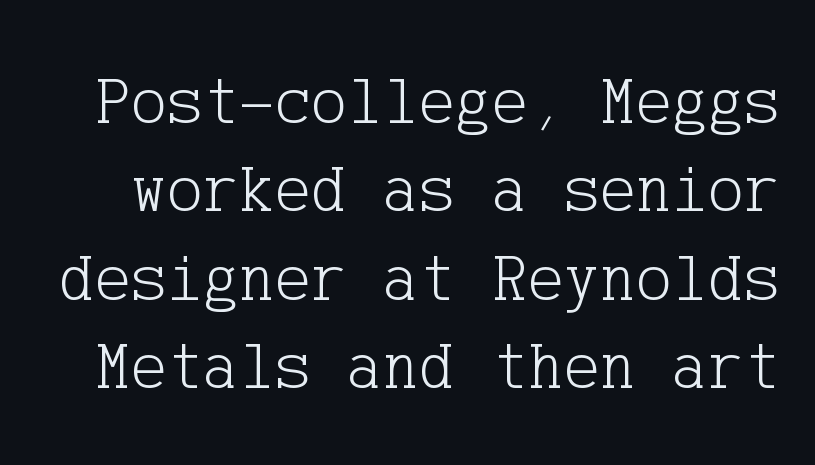
Vertically, the passage feels balanced, rows spaced as you'd expect. You can tell it's not italic because the verticals are truly vertical. Check where the strokes stop: tiny serifs finish them off. The gaps between neighbouring characters are ordinary and unremarkable. The strip under each line holds only bare page. Unbolded letterforms with no extra heft.
